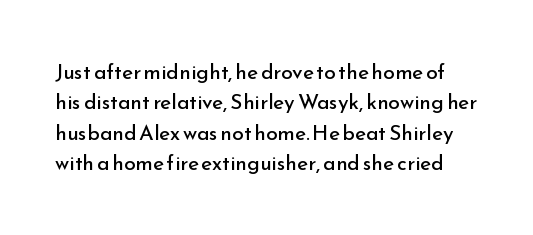
The image shows 21 px text type, upright; set normal line spacing (1.45x), normal letter spacing, not underlined.
